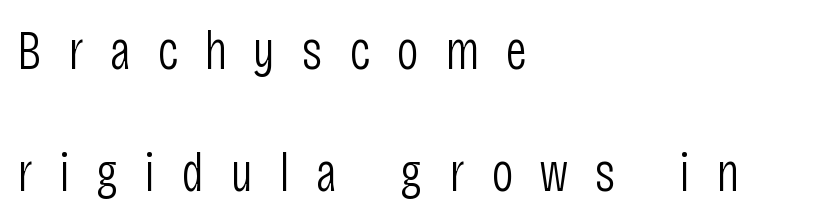
The image shows 55 px light, condensed sans-serif type, upright; set left-aligned, loose line spacing (2.22x), unusually wide letter spacing (+0.48 em), not underlined; low stroke contrast and a large x-height.
